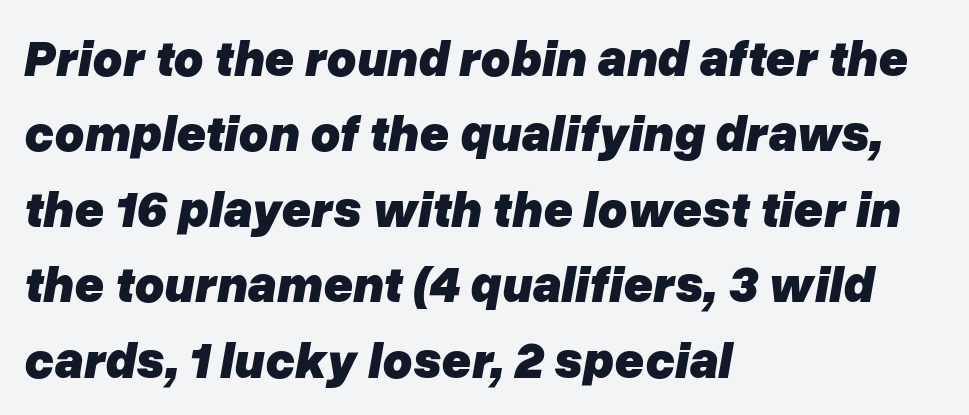
{"italic": "yes", "lean": "right", "slant_degrees": 10, "bold": "yes", "weight": "heavy", "width": "normal", "stroke_contrast": "low", "x_height": "medium", "monospaced": "no", "underline": "no", "align": "left", "line_spacing": "normal", "line_spacing_ratio": 1.48, "letter_spacing": "normal", "letter_spacing_em": 0.0, "glyph_px": 51}
